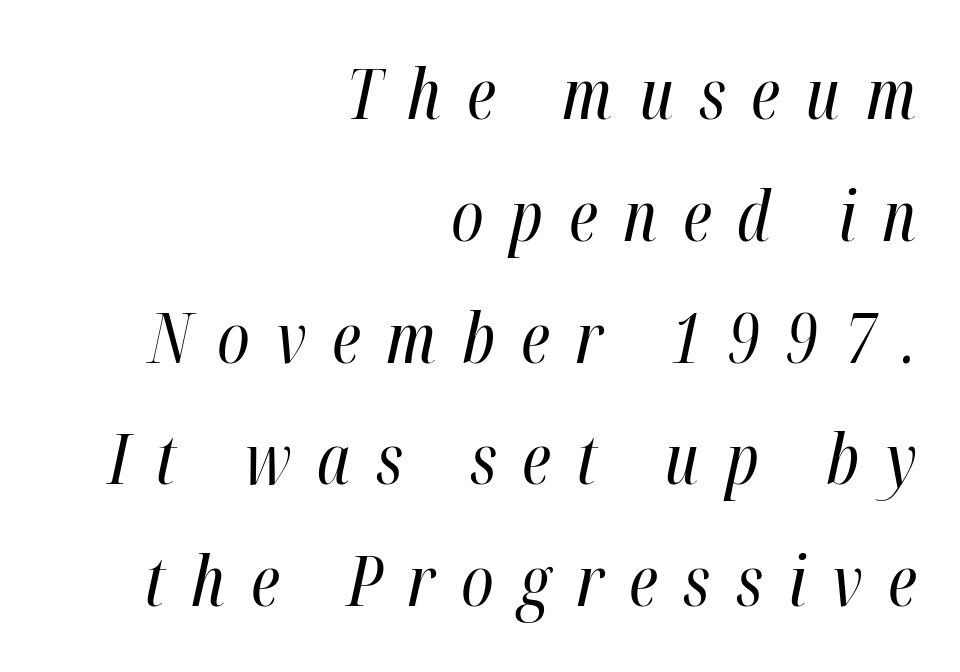
{"italic": "yes", "lean": "right", "slant_degrees": 12, "bold": "no", "weight": "regular", "width": "condensed", "stroke_contrast": "high", "x_height": "medium", "monospaced": "no", "underline": "no", "align": "right", "line_spacing_ratio": 1.74, "letter_spacing": "wide", "letter_spacing_em": 0.37, "glyph_px": 70}
